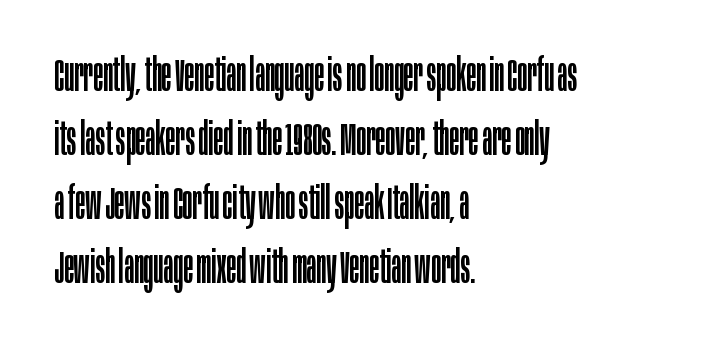
The image shows 46 px regular-weight, condensed sans-serif type, upright; set left-aligned, normal line spacing (1.39x), normal letter spacing, not underlined; low stroke contrast and a large x-height.
